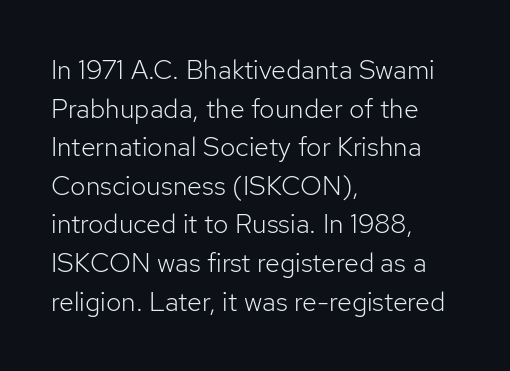
Q: Is the text bold? A: No.
Q: Is the text italic (slanted)? A: No, it is upright.
Q: Is the text underlined? A: No.
Q: How is the paragraph aligned? A: Left-aligned.
Q: Is the spacing between letters normal or unusually wide? A: Normal.
Q: Is the spacing between lines tight, normal or loose? A: Normal.
